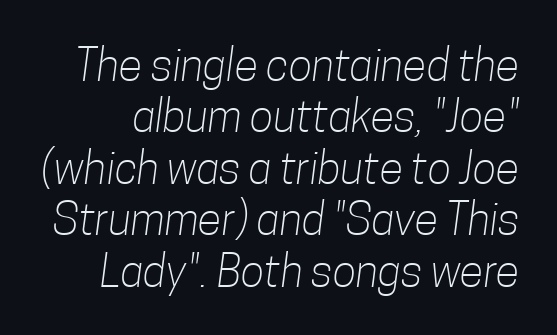
{"serif": "no", "bold": "no", "weight": "light", "width": "condensed", "stroke_contrast": "low", "x_height": "medium", "monospaced": "no", "underline": "no", "line_spacing_ratio": 1.17, "letter_spacing": "normal", "letter_spacing_em": 0.0, "glyph_px": 44}
